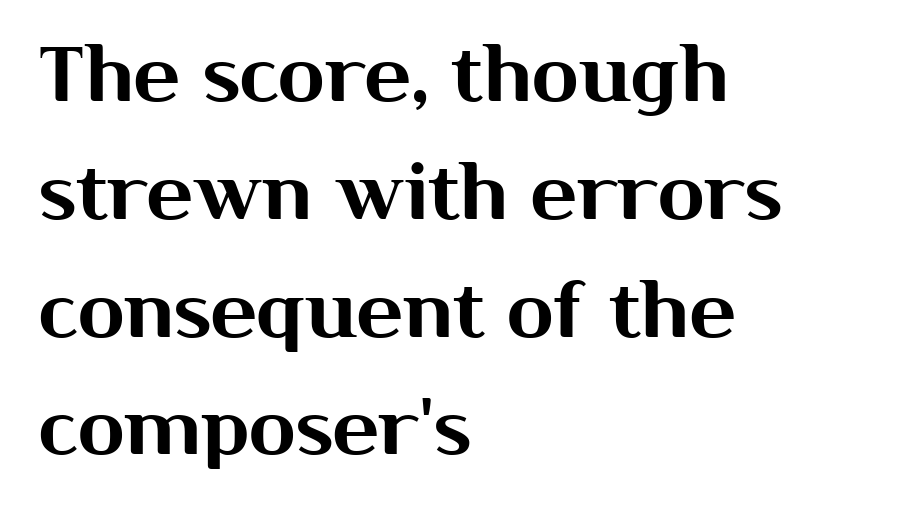
{"serif": "no", "italic": "no", "width": "normal", "stroke_contrast": "medium", "x_height": "medium", "monospaced": "no", "underline": "no", "align": "left", "line_spacing": "normal", "line_spacing_ratio": 1.53, "letter_spacing": "normal", "letter_spacing_em": 0.0, "glyph_px": 77}
